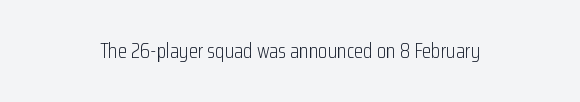
Q: Is the text bold? A: No.
Q: Is the text italic (slanted)? A: No, it is upright.
Q: Is the text underlined? A: No.
Q: How is the paragraph aligned? A: Centered.
Q: Is the spacing between letters normal or unusually wide? A: Normal.
